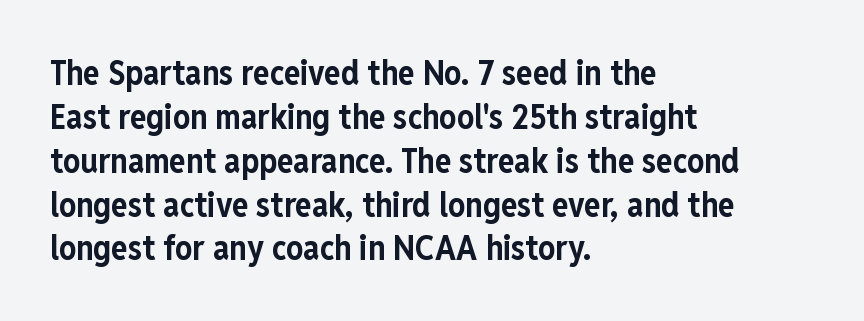
This is heavy type, rendered in bold. The words here are not underlined. Visually the block forms a straight wall on the left and a jagged coastline on the right. The passage shown has conventional tracking throughout. The lines sit at an ordinary, default distance from one another. Here the designer chose a conventional face with non-uniform glyph widths.
